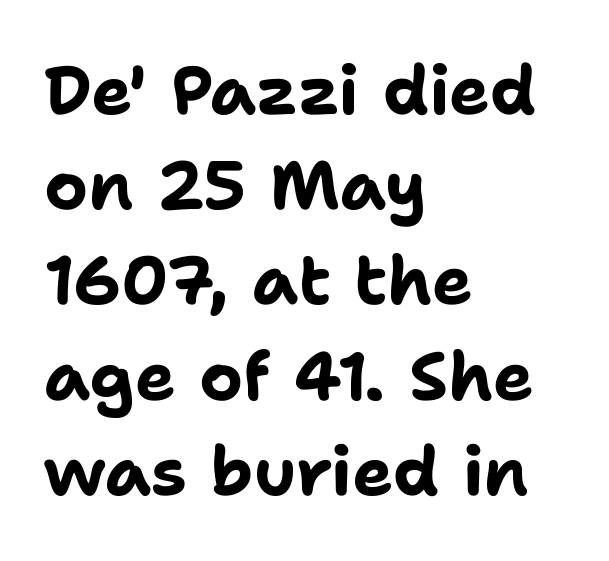
{"serif": "no", "italic": "no", "bold": "yes", "weight": "bold", "width": "normal", "stroke_contrast": "low", "x_height": "medium", "monospaced": "no", "underline": "no", "align": "left", "line_spacing": "normal", "line_spacing_ratio": 1.4, "letter_spacing": "normal", "letter_spacing_em": 0.0, "glyph_px": 68}
